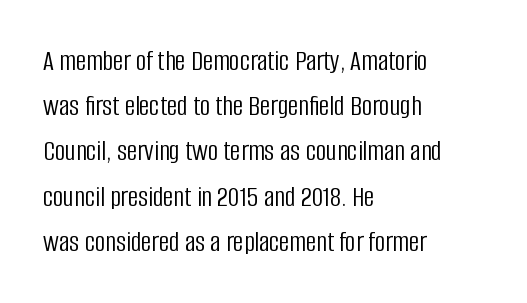
The weight tops out at a normal text grade. These lines are rendered in a variable-pitch font. Descenders hang freely into open space. Notice how the passage keeps a crisp vertical edge on the left only.
